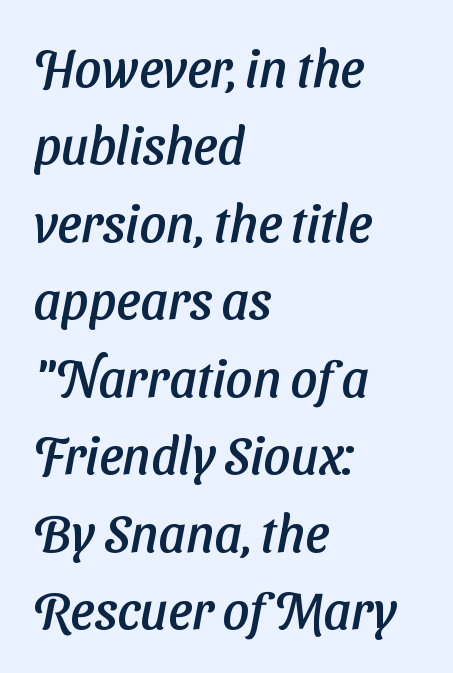
{"serif": "no", "width": "normal", "stroke_contrast": "low", "x_height": "medium", "monospaced": "no", "underline": "no", "align": "left", "line_spacing": "normal", "line_spacing_ratio": 1.49, "letter_spacing": "normal", "letter_spacing_em": 0.0, "glyph_px": 52}
